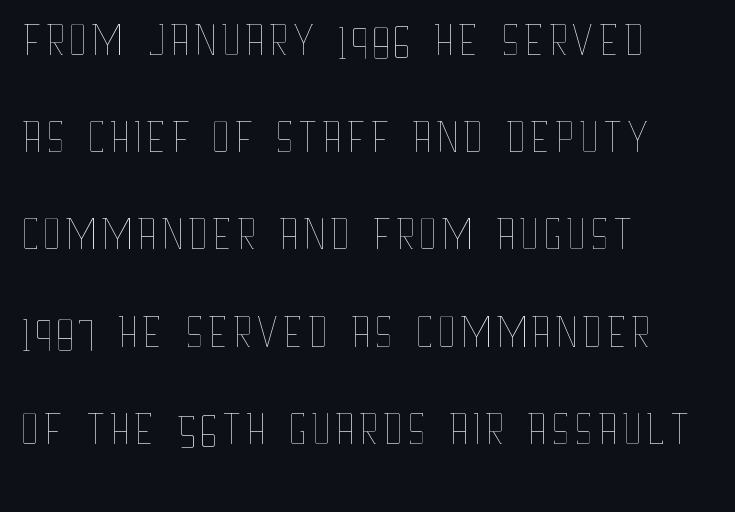
The image shows 68 px thin, condensed type, upright; set left-aligned, normal line spacing (1.43x), normal letter spacing, not underlined; low stroke contrast and a large x-height.
